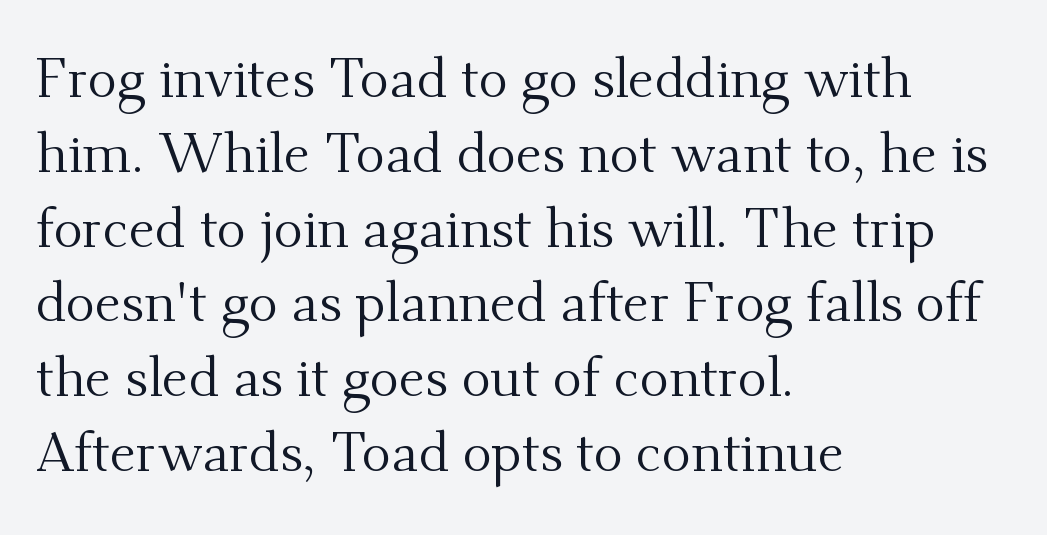
The image shows 55 px regular-weight serif type, upright; set left-aligned, normal line spacing (1.36x), normal letter spacing, not underlined; medium stroke contrast and a small x-height.
